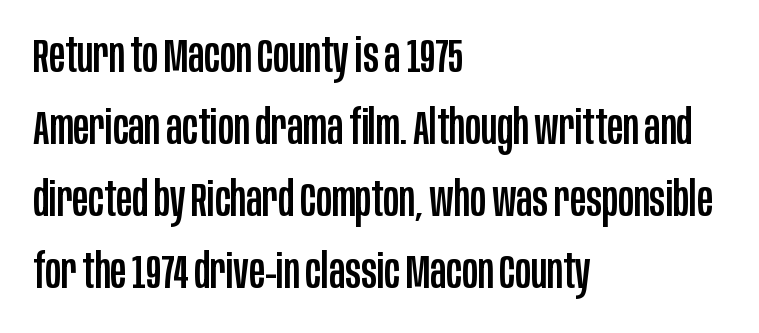
The image shows 48 px condensed sans-serif type, upright; set left-aligned, normal line spacing (1.5x), normal letter spacing, not underlined; low stroke contrast and a large x-height.
